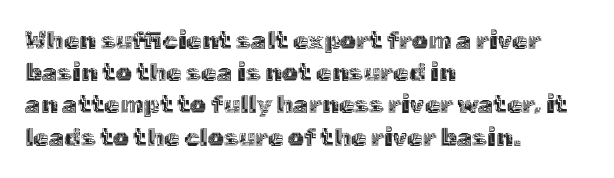
Q: Is the text italic (slanted)? A: No, it is upright.
Q: Is the text underlined? A: No.
Q: How is the paragraph aligned? A: Left-aligned.
Q: Is the spacing between letters normal or unusually wide? A: Normal.
Q: Is the spacing between lines tight, normal or loose? A: Normal.
